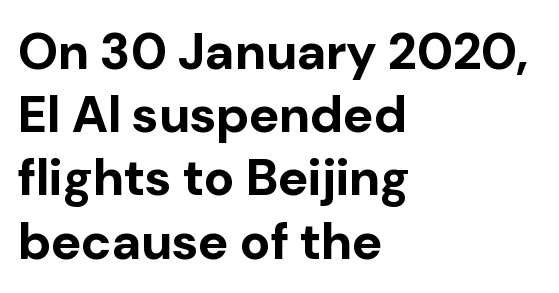
These lines stack with their left ends in a neat column. A typesetter would mark this as roman, not italic. I'd call this a sans setting — the letters go barefoot. Pretty heavy lettering here — definitely bold.
